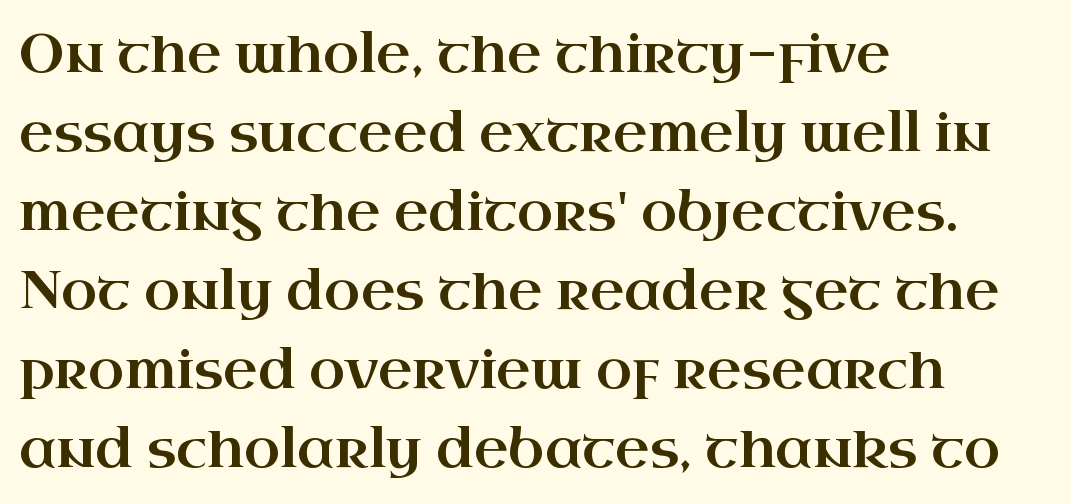
The image shows 53 px wide serif type, upright; set left-aligned, normal line spacing (1.49x), normal letter spacing, not underlined; high stroke contrast and a small x-height.
